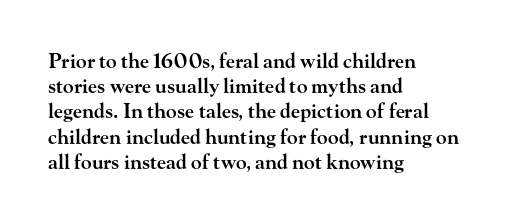
{"italic": "no", "bold": "semi", "underline": "no", "align": "left", "line_spacing": "normal", "line_spacing_ratio": 1.26, "letter_spacing": "normal", "letter_spacing_em": 0.0, "glyph_px": 20}
